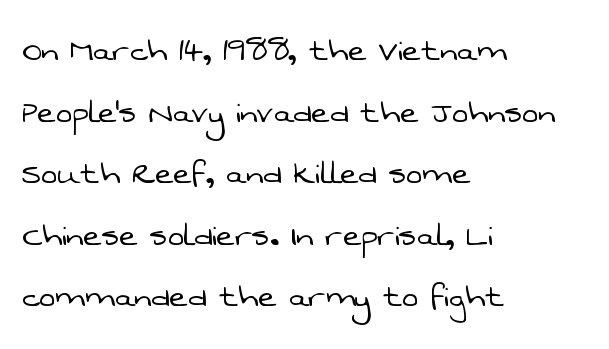
Default kerning and tracking; the words read as compact shapes. Quick note: underline off. I'd call this a sans setting — the letters go barefoot. Compared with typical paragraphs, the rows here are spaced about the same. Compared with a centered layout, this one pins lines to the left instead. Is the stroke heavy? The answer is a plain regular-or-lighter.
